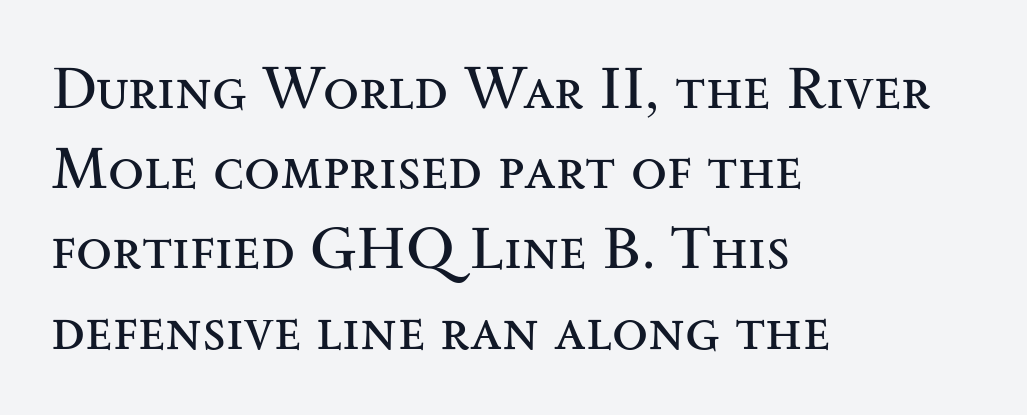
Q: Is the text bold? A: No.
Q: Is the text italic (slanted)? A: No, it is upright.
Q: Is the typeface a serif or a sans-serif typeface? A: Serif.
Q: Is the text underlined? A: No.
Q: How is the paragraph aligned? A: Left-aligned.
Q: Is the spacing between letters normal or unusually wide? A: Normal.
Q: Is the spacing between lines tight, normal or loose? A: Normal.
Q: Width (condensed, normal, or wide)? A: Wide.
Q: Stroke contrast? A: Medium.
Q: x-height? A: Small.
Q: Monospaced? A: No.
